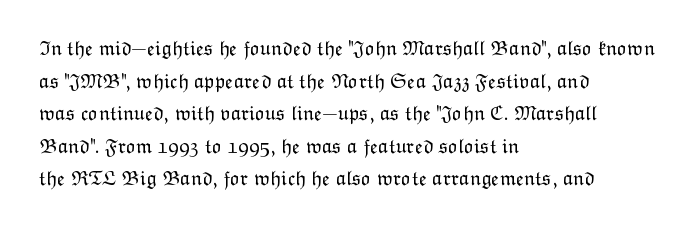
Q: Is the text bold? A: No.
Q: Is the text italic (slanted)? A: No, it is upright.
Q: Is the text underlined? A: No.
Q: How is the paragraph aligned? A: Left-aligned.
Q: Is the spacing between letters normal or unusually wide? A: Normal.
Q: Is the spacing between lines tight, normal or loose? A: Normal.
